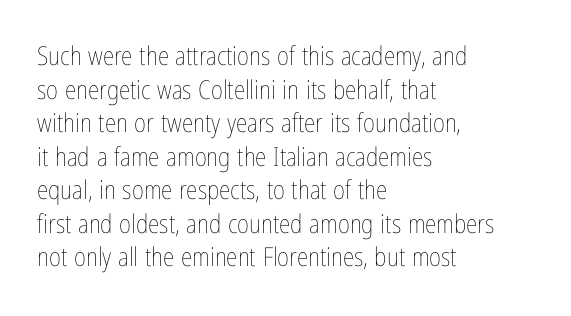
{"italic": "no", "bold": "no", "underline": "no", "align": "left", "line_spacing": "normal", "line_spacing_ratio": 1.29, "letter_spacing": "normal", "letter_spacing_em": 0.0, "glyph_px": 26}
